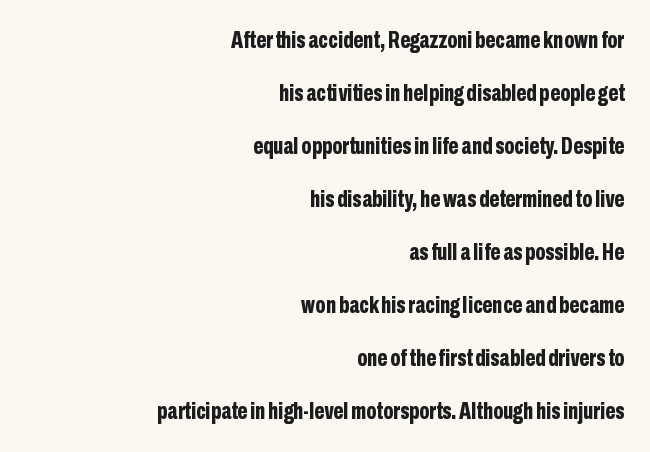
Q: Is the text bold? A: Yes.
Q: Is the text italic (slanted)? A: No, it is upright.
Q: Is the text underlined? A: No.
Q: How is the paragraph aligned? A: Right-aligned.
Q: Is the spacing between letters normal or unusually wide? A: Normal.
Q: Is the spacing between lines tight, normal or loose? A: Loose.
